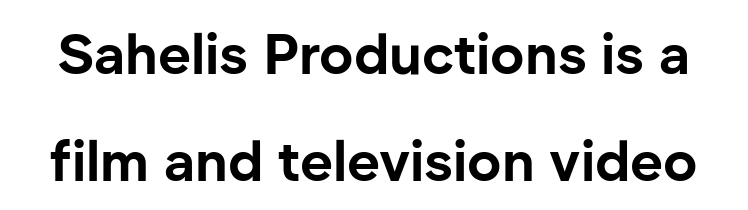
{"serif": "no", "italic": "no", "bold": "yes", "weight": "bold", "width": "normal", "stroke_contrast": "low", "x_height": "medium", "monospaced": "no", "underline": "no", "line_spacing_ratio": 1.88, "letter_spacing": "normal", "letter_spacing_em": 0.0, "glyph_px": 57}
